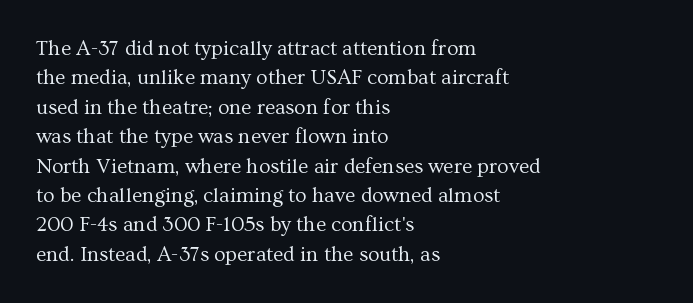
The image shows 21 px text type, upright; set left-aligned, normal line spacing (1.4x), normal letter spacing, not underlined.
